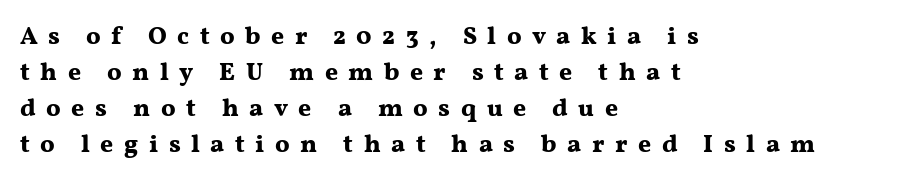
The image shows 25 px bold type, upright; set left-aligned, normal line spacing (1.44x), unusually wide letter spacing (+0.42 em), not underlined.
